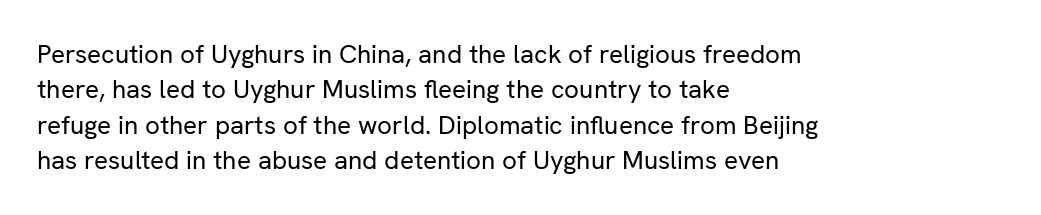
{"italic": "no", "bold": "no", "underline": "no", "align": "left", "line_spacing": "normal", "line_spacing_ratio": 1.36, "letter_spacing": "normal", "letter_spacing_em": 0.0, "glyph_px": 26}
